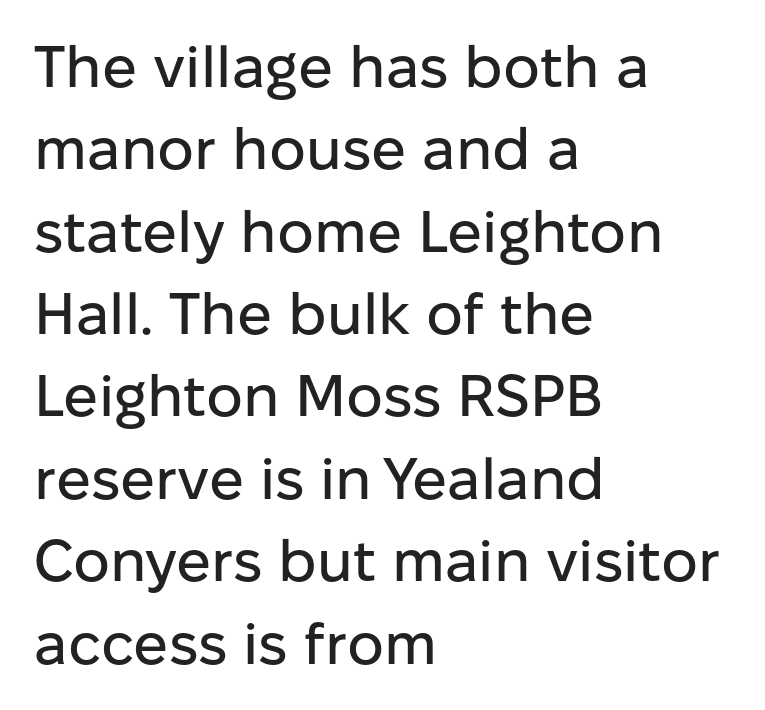
The typeface chosen for these lines omits serifs. You could not count columns in this text — the font is proportionally spaced. Lines of text with bare space underneath. The horizontal fit of the characters is conventional and even. Ascenders rise straight up at ninety degrees. Regular leading.
